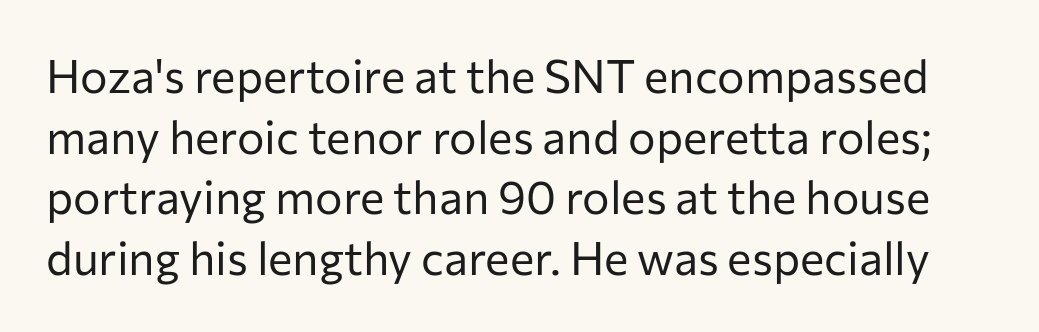
Q: Is the text bold? A: No.
Q: Is the text italic (slanted)? A: No, it is upright.
Q: Is the typeface a serif or a sans-serif typeface? A: Sans-serif.
Q: Is the text underlined? A: No.
Q: Is the spacing between letters normal or unusually wide? A: Normal.
Q: Is the spacing between lines tight, normal or loose? A: Normal.
Q: Width (condensed, normal, or wide)? A: Normal.
Q: Stroke contrast? A: Low.
Q: x-height? A: Medium.
Q: Monospaced? A: No.
